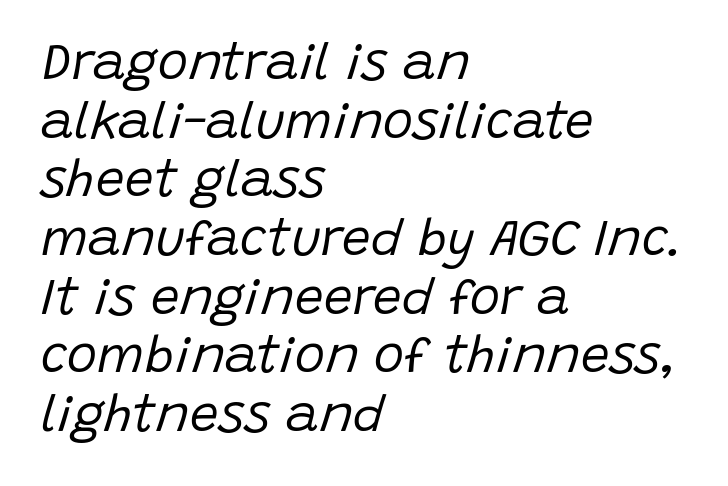
Q: Is the text bold? A: No.
Q: Is the text italic (slanted)? A: Yes, it leans right by about 15 degrees.
Q: Is the text underlined? A: No.
Q: How is the paragraph aligned? A: Left-aligned.
Q: Is the spacing between letters normal or unusually wide? A: Normal.
Q: Is the spacing between lines tight, normal or loose? A: Tight.
Q: Width (condensed, normal, or wide)? A: Normal.
Q: Stroke contrast? A: Low.
Q: x-height? A: Large.
Q: Monospaced? A: No.
